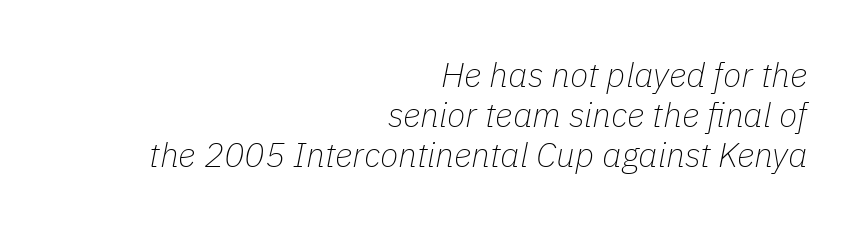
The image shows 34 px thin type, italic (leaning right); set right-aligned, line spacing 1.18x, normal letter spacing, not underlined; low stroke contrast and a medium x-height.
